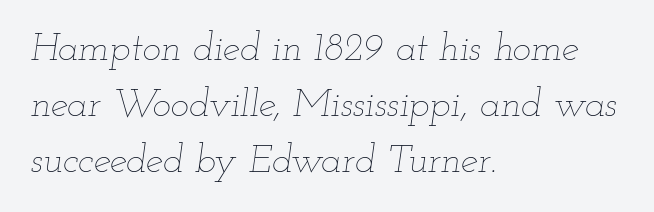
{"italic": "yes", "lean": "right", "slant_degrees": 12, "bold": "no", "weight": "thin", "width": "wide", "stroke_contrast": "low", "x_height": "small", "monospaced": "no", "underline": "no", "align": "left", "line_spacing": "normal", "line_spacing_ratio": 1.43, "letter_spacing": "normal", "letter_spacing_em": 0.0, "glyph_px": 39}
